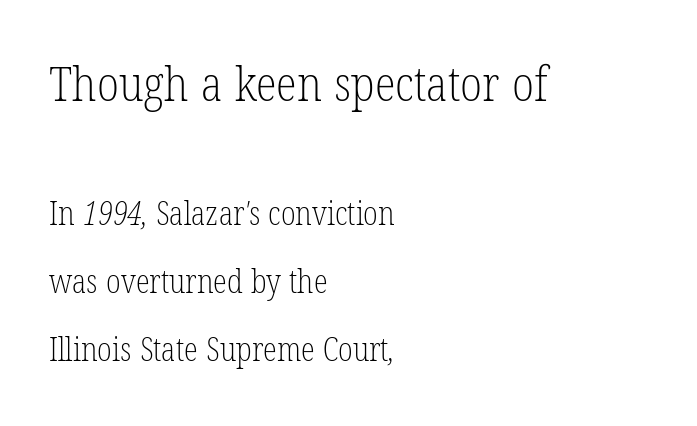
The image shows 48 px light, condensed serif type; set left-aligned, loose line spacing (2.13x), normal letter spacing, not underlined; the first (top) block is 1.5x larger; low stroke contrast and a medium x-height.
